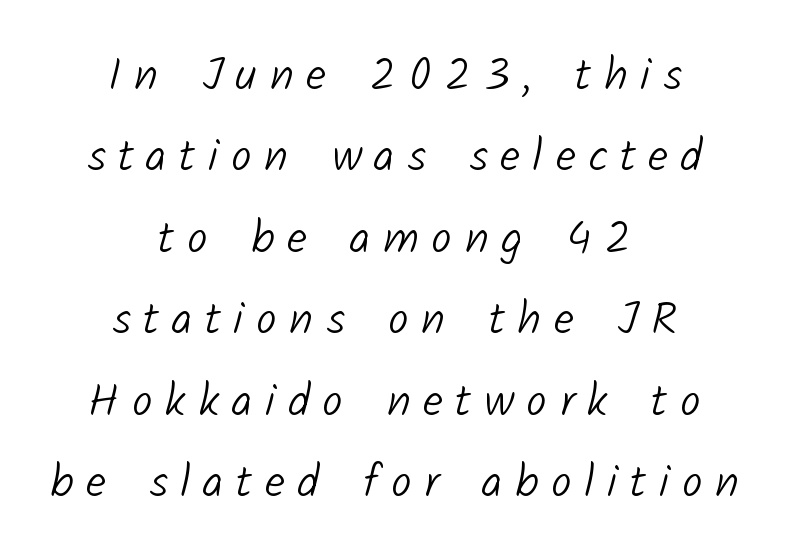
The image shows 46 px light sans-serif type; set centered, line spacing 1.77x, unusually wide letter spacing (+0.27 em), not underlined; low stroke contrast and a medium x-height.
